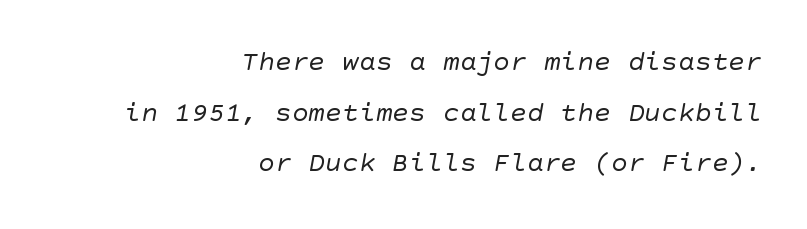
{"serif": "no", "bold": "no", "weight": "regular", "width": "normal", "stroke_contrast": "low", "x_height": "large", "underline": "no", "align": "right", "line_spacing_ratio": 1.81, "letter_spacing": "normal", "letter_spacing_em": 0.0, "glyph_px": 28}
